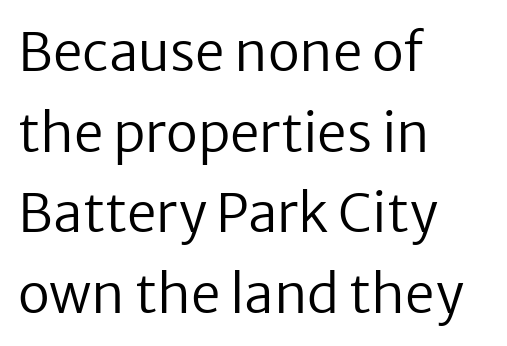
This rendering leaves character spacing at its baseline value. Look at the bottom of the vertical strokes: they stop flat, with no serifs. You can tell it's not italic because the verticals are truly vertical. This sample has the flowing, uneven cadence of proportional lettering. The rendering anchors every line to the left-hand side. What's the leading like? Ordinary, nothing unusual.
